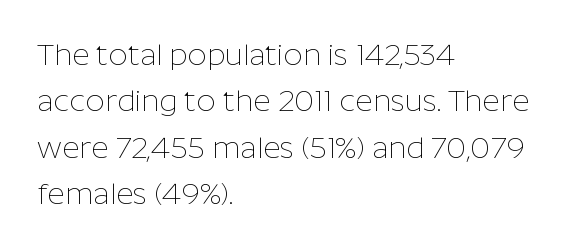
Q: Is the text bold? A: No.
Q: Is the text italic (slanted)? A: No, it is upright.
Q: Is the typeface a serif or a sans-serif typeface? A: Sans-serif.
Q: Is the text underlined? A: No.
Q: How is the paragraph aligned? A: Left-aligned.
Q: Is the spacing between letters normal or unusually wide? A: Normal.
Q: Is the spacing between lines tight, normal or loose? A: Normal.
Q: Width (condensed, normal, or wide)? A: Normal.
Q: Stroke contrast? A: Low.
Q: x-height? A: Medium.
Q: Monospaced? A: No.
